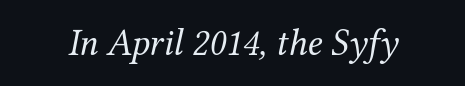
Q: Is the text bold? A: No.
Q: Is the text italic (slanted)? A: Yes, it leans right by about 12 degrees.
Q: Is the typeface a serif or a sans-serif typeface? A: Serif.
Q: Is the text underlined? A: No.
Q: Is the spacing between letters normal or unusually wide? A: Normal.
Q: Width (condensed, normal, or wide)? A: Normal.
Q: Stroke contrast? A: Medium.
Q: x-height? A: Medium.
Q: Monospaced? A: No.
